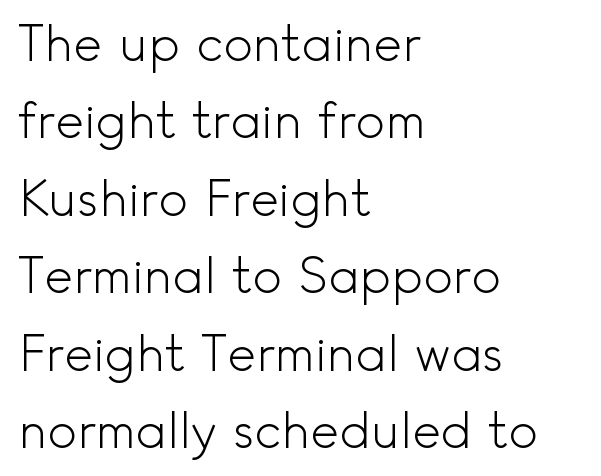
{"serif": "no", "italic": "no", "bold": "no", "weight": "light", "width": "normal", "x_height": "small", "monospaced": "no", "underline": "no", "align": "left", "line_spacing": "normal", "line_spacing_ratio": 1.58, "letter_spacing": "normal", "letter_spacing_em": 0.0, "glyph_px": 49}
